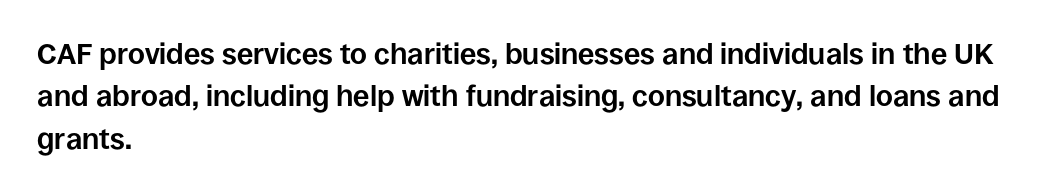
{"serif": "no", "italic": "no", "bold": "yes", "weight": "bold", "width": "normal", "stroke_contrast": "low", "x_height": "large", "monospaced": "no", "underline": "no", "align": "left", "line_spacing": "normal", "line_spacing_ratio": 1.46, "letter_spacing": "normal", "letter_spacing_em": 0.0, "glyph_px": 29}
